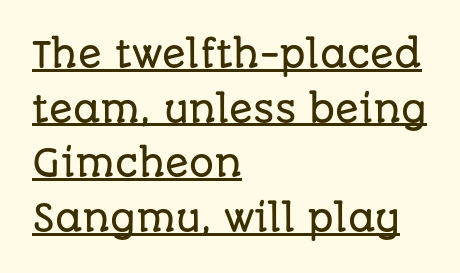
{"serif": "no", "italic": "no", "width": "normal", "stroke_contrast": "low", "x_height": "large", "monospaced": "no", "underline": "yes", "align": "left", "line_spacing": "normal", "line_spacing_ratio": 1.56, "letter_spacing": "normal", "letter_spacing_em": 0.0, "glyph_px": 35}
